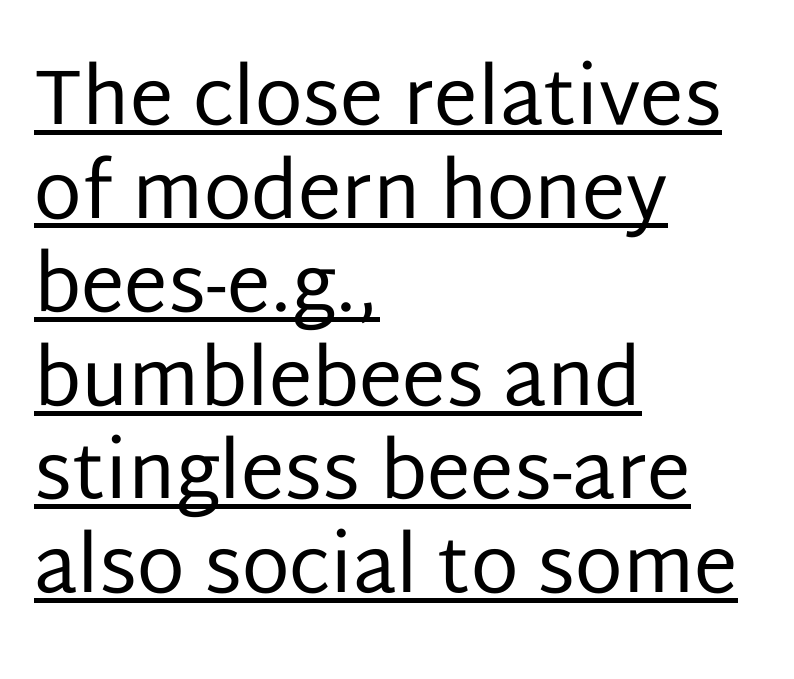
A quiet, ordinary-to-light weight characterises the typeface. I'd call this a sans setting — the letters go barefoot. A rule runs beneath these lines of type. Horizontally, the lines are justified to the leading edge only. Observe the ordinary spacing: letters are neighbours, not strangers.
